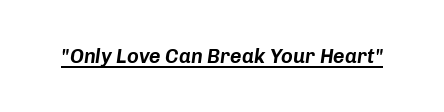
{"italic": "yes", "lean": "right", "slant_degrees": 8, "underline": "yes", "letter_spacing": "normal", "letter_spacing_em": 0.0, "glyph_px": 20}
